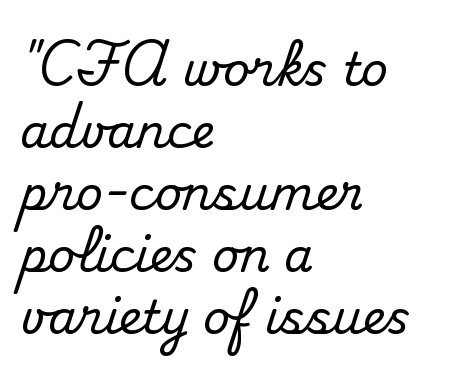
Q: Is the text italic (slanted)? A: Yes.
Q: Is the typeface a serif or a sans-serif typeface? A: Serif.
Q: Is the text underlined? A: No.
Q: How is the paragraph aligned? A: Left-aligned.
Q: Is the spacing between letters normal or unusually wide? A: Normal.
Q: Is the spacing between lines tight, normal or loose? A: Normal.
Q: Width (condensed, normal, or wide)? A: Normal.
Q: Stroke contrast? A: Medium.
Q: x-height? A: Small.
Q: Monospaced? A: No.
